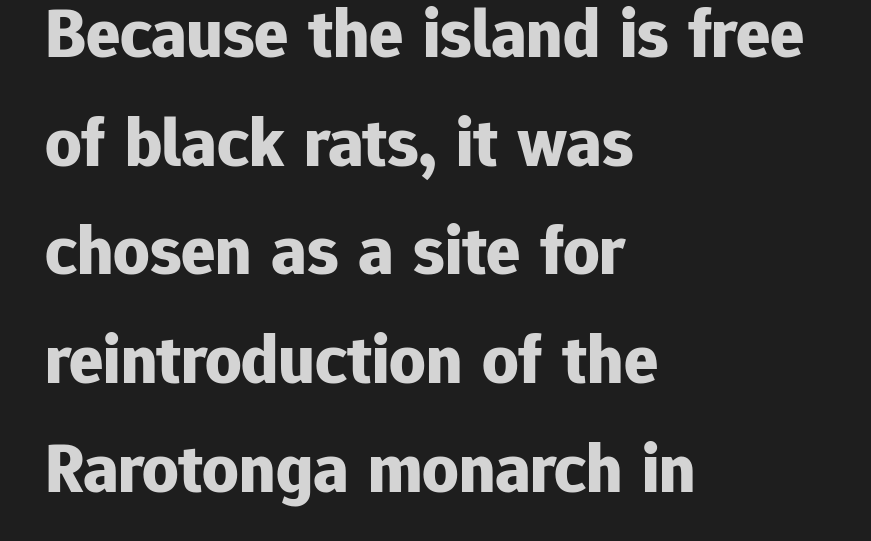
The face used here is a sans, in the tradition of grotesques and geometrics. The glyphs have the mass of a bold cut. Beneath every word, the page is bare. The rendering uses natural spacing where letterforms have individual widths. The rendering uses a moderate line-height, typical for paragraphs. The lines are quadded left.
